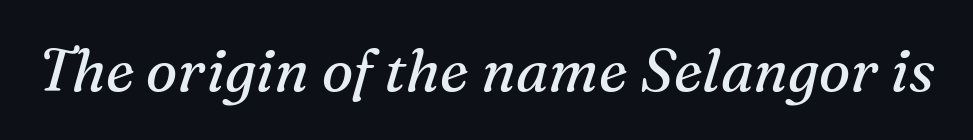
{"serif": "yes", "italic": "yes", "lean": "right", "slant_degrees": 16, "bold": "no", "weight": "regular", "width": "normal", "stroke_contrast": "medium", "x_height": "medium", "monospaced": "no", "underline": "no", "letter_spacing": "normal", "letter_spacing_em": 0.0, "glyph_px": 59}
